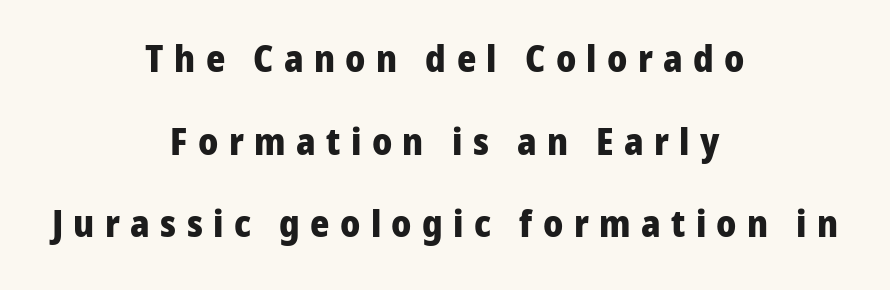
Q: Is the text bold? A: Yes.
Q: Is the text italic (slanted)? A: No, it is upright.
Q: Is the typeface a serif or a sans-serif typeface? A: Sans-serif.
Q: Is the text underlined? A: No.
Q: How is the paragraph aligned? A: Centered.
Q: Is the spacing between letters normal or unusually wide? A: Unusually wide.
Q: Is the spacing between lines tight, normal or loose? A: Loose.
Q: Width (condensed, normal, or wide)? A: Normal.
Q: Stroke contrast? A: Low.
Q: x-height? A: Medium.
Q: Monospaced? A: No.
